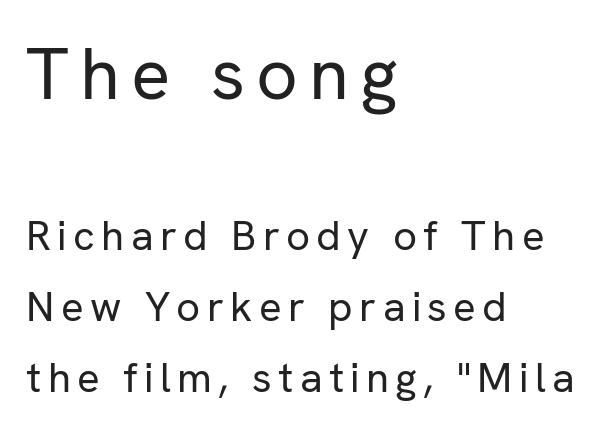
These glyphs show unthickened strokes, regular width or finer. If you drew a ruler down the left edge, every line would touch it. The text was rendered using a sans face with plain stroke endings. Any mark beneath the type? The region is blank. The typography opts for an upright posture over an oblique one.
